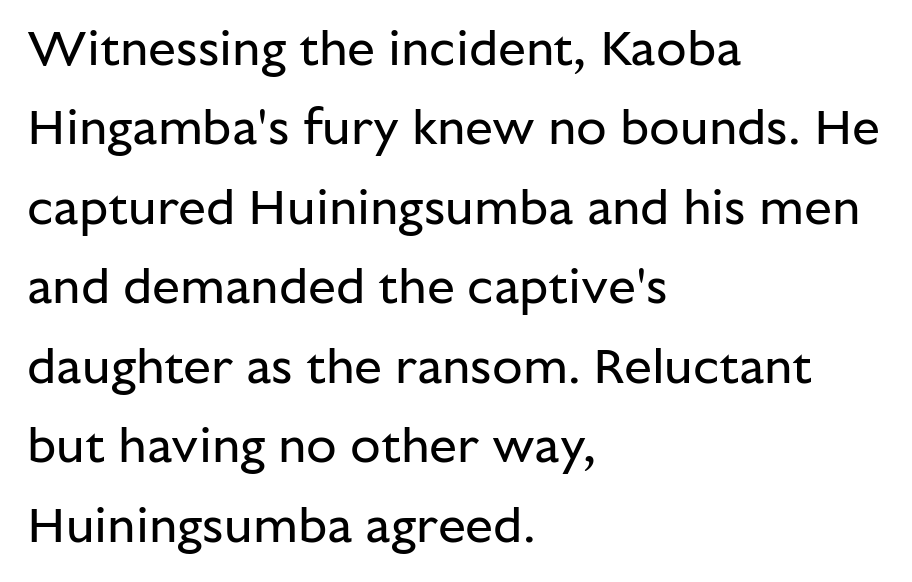
Q: Is the text bold? A: No.
Q: Is the text italic (slanted)? A: No, it is upright.
Q: Is the typeface a serif or a sans-serif typeface? A: Sans-serif.
Q: Is the text underlined? A: No.
Q: How is the paragraph aligned? A: Left-aligned.
Q: Is the spacing between letters normal or unusually wide? A: Normal.
Q: Is the spacing between lines tight, normal or loose? A: Normal.
Q: Width (condensed, normal, or wide)? A: Normal.
Q: Stroke contrast? A: Low.
Q: x-height? A: Medium.
Q: Monospaced? A: No.
